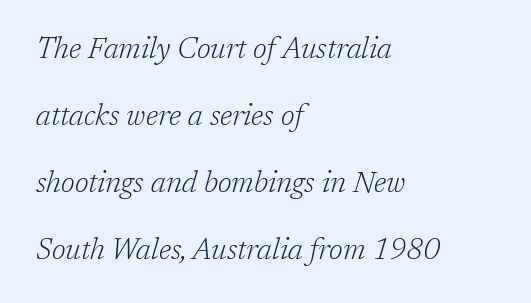
Q: Is the text bold? A: No.
Q: Is the text italic (slanted)? A: Yes, it leans right by about 17 degrees.
Q: Is the typeface a serif or a sans-serif typeface? A: Serif.
Q: Is the text underlined? A: No.
Q: How is the paragraph aligned? A: Left-aligned.
Q: Is the spacing between letters normal or unusually wide? A: Normal.
Q: Is the spacing between lines tight, normal or loose? A: Loose.
Q: Width (condensed, normal, or wide)? A: Normal.
Q: Stroke contrast? A: Low.
Q: x-height? A: Medium.
Q: Monospaced? A: No.
